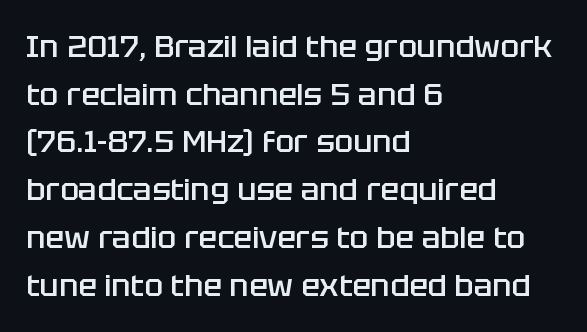
Glance below the letters and you will spot only blank space. The vertical gap from one line to the next is medium. Layout note: lines flush left. I'd describe the lettering as semibold — firm but not a full bold. Stroke terminals: plain, sans-serif. The specimen reads as upright at a glance.
